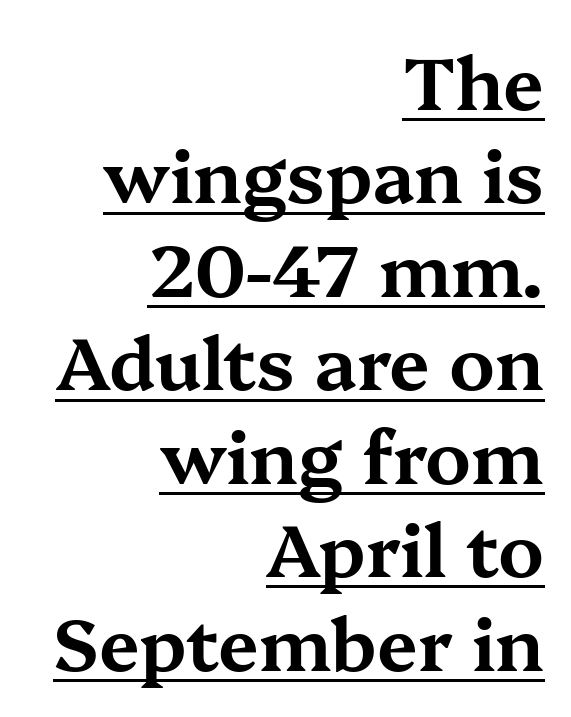
Q: Is the text italic (slanted)? A: No, it is upright.
Q: Is the typeface a serif or a sans-serif typeface? A: Serif.
Q: Is the text underlined? A: Yes.
Q: How is the paragraph aligned? A: Right-aligned.
Q: Is the spacing between letters normal or unusually wide? A: Normal.
Q: Is the spacing between lines tight, normal or loose? A: Normal.
Q: Width (condensed, normal, or wide)? A: Wide.
Q: Stroke contrast? A: Medium.
Q: x-height? A: Medium.
Q: Monospaced? A: No.
